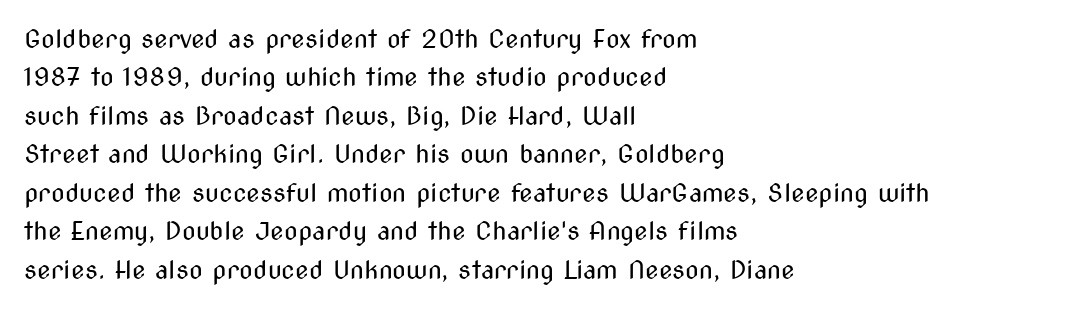
The image shows 25 px text type, upright; set left-aligned, normal line spacing (1.54x), normal letter spacing, not underlined.
